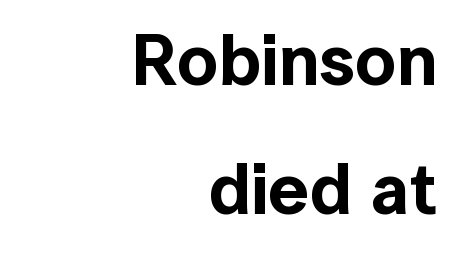
{"serif": "no", "italic": "no", "width": "normal", "x_height": "medium", "monospaced": "no", "underline": "no", "align": "right", "line_spacing_ratio": 1.79, "letter_spacing": "normal", "letter_spacing_em": 0.0, "glyph_px": 72}
